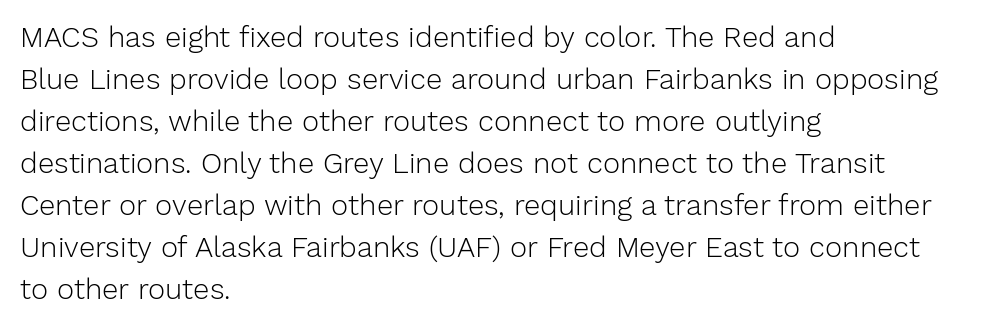
{"serif": "no", "italic": "no", "bold": "no", "weight": "light", "width": "normal", "stroke_contrast": "low", "x_height": "medium", "monospaced": "no", "underline": "no", "align": "left", "line_spacing": "normal", "line_spacing_ratio": 1.45, "letter_spacing": "normal", "letter_spacing_em": 0.0, "glyph_px": 29}
